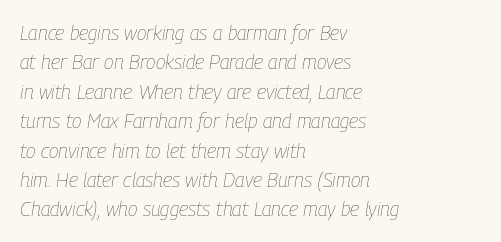
Letters have the restrained weight of plain body copy at most. Glyph-to-glyph distance matches everyday printed text. The glyphs look as if they've been sheared to an angle. Each line starts at the same left margin while the right side varies.
